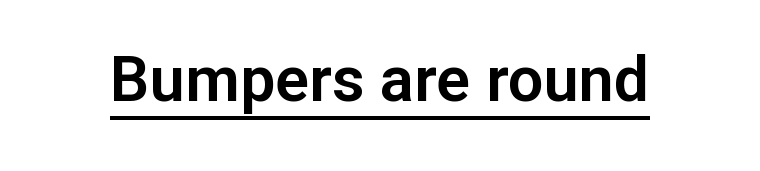
Q: Is the text italic (slanted)? A: No, it is upright.
Q: Is the typeface a serif or a sans-serif typeface? A: Sans-serif.
Q: Is the text underlined? A: Yes.
Q: Is the spacing between letters normal or unusually wide? A: Normal.
Q: Width (condensed, normal, or wide)? A: Normal.
Q: Stroke contrast? A: Low.
Q: x-height? A: Medium.
Q: Monospaced? A: No.
